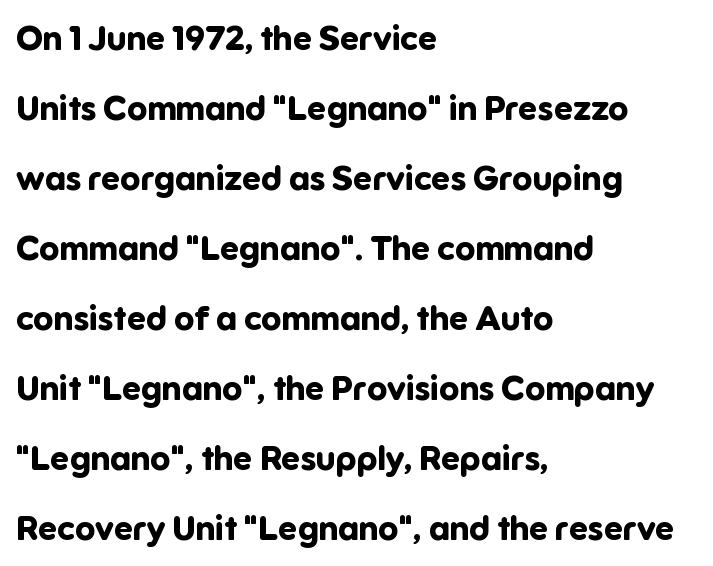
Q: Is the text bold? A: Yes.
Q: Is the text italic (slanted)? A: No, it is upright.
Q: Is the typeface a serif or a sans-serif typeface? A: Sans-serif.
Q: Is the text underlined? A: No.
Q: How is the paragraph aligned? A: Left-aligned.
Q: Is the spacing between letters normal or unusually wide? A: Normal.
Q: Is the spacing between lines tight, normal or loose? A: Loose.
Q: Width (condensed, normal, or wide)? A: Normal.
Q: Stroke contrast? A: Low.
Q: x-height? A: Medium.
Q: Monospaced? A: No.
